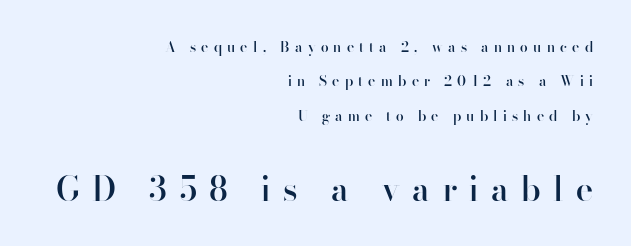
The image shows 33 px semibold sans-serif type, upright; set right-aligned, loose line spacing (2.46x), unusually wide letter spacing (+0.38 em), not underlined; the second (bottom) block is 2.36x larger; high stroke contrast and a small x-height.
